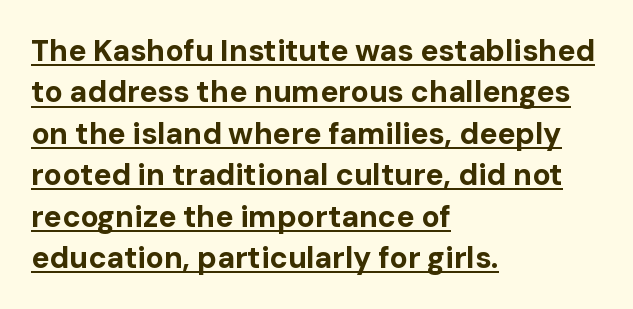
Q: Is the text bold? A: Yes.
Q: Is the text italic (slanted)? A: No, it is upright.
Q: Is the typeface a serif or a sans-serif typeface? A: Sans-serif.
Q: Is the text underlined? A: Yes.
Q: How is the paragraph aligned? A: Left-aligned.
Q: Is the spacing between letters normal or unusually wide? A: Normal.
Q: Is the spacing between lines tight, normal or loose? A: Normal.
Q: Width (condensed, normal, or wide)? A: Normal.
Q: Stroke contrast? A: Low.
Q: x-height? A: Medium.
Q: Monospaced? A: No.
